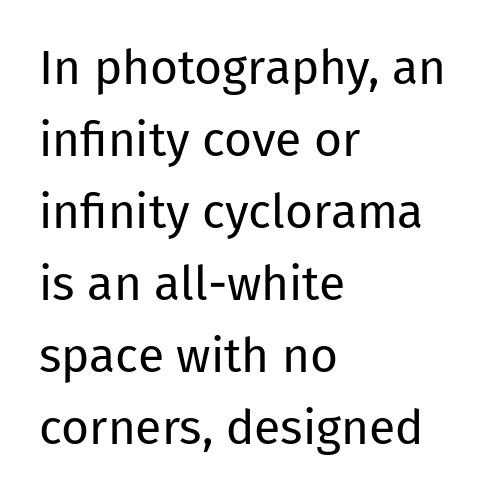
This rendering uses left alignment, leaving the right contour irregular. Nothing unusual about the tracking: characters are spaced as the font intends. The typeface has the unassuming heft of standard copy or less. Is this a sans? Yes — the strokes have no serifs. Spacing verdict: proportional, widths tailored to each character. Vertically, the passage feels balanced, rows spaced as you'd expect.
